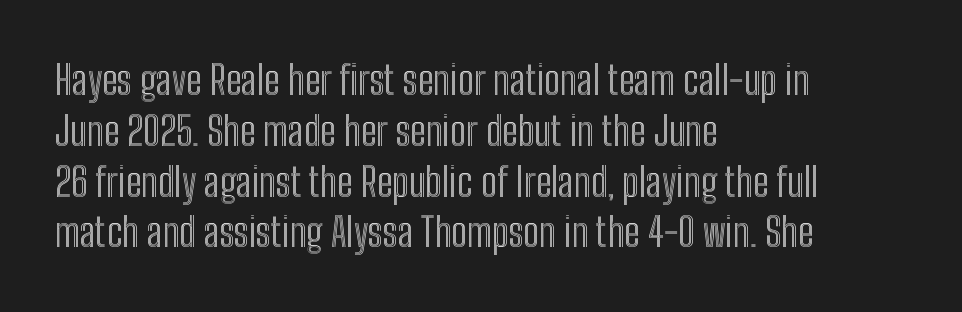
Q: Is the text italic (slanted)? A: No, it is upright.
Q: Is the text underlined? A: No.
Q: How is the paragraph aligned? A: Left-aligned.
Q: Is the spacing between letters normal or unusually wide? A: Normal.
Q: Is the spacing between lines tight, normal or loose? A: Normal.
Q: Width (condensed, normal, or wide)? A: Condensed.
Q: x-height? A: Medium.
Q: Monospaced? A: No.
